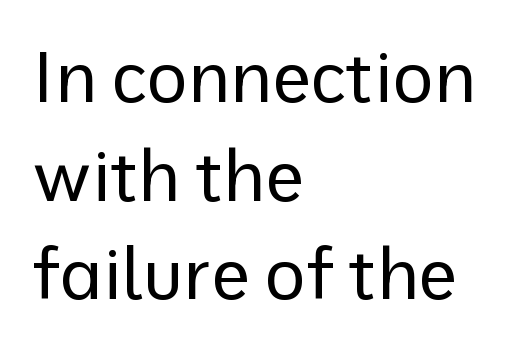
Check where the strokes stop: nothing finishes them off — pure sans. Vertical stems look standard width or narrower in stroke. Think of a printed novel: that variable character pitch is what you see here. Spacing between characters is what you'd get straight out of the box. The rag falls on the right side of this text block.
